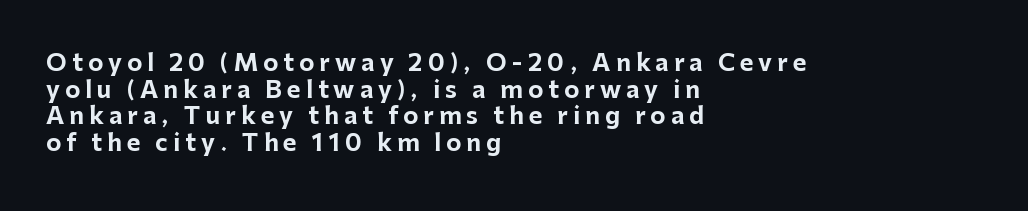
Q: Is the text bold? A: Yes.
Q: Is the text italic (slanted)? A: No, it is upright.
Q: Is the text underlined? A: No.
Q: How is the paragraph aligned? A: Left-aligned.
Q: Is the spacing between letters normal or unusually wide? A: Unusually wide.
